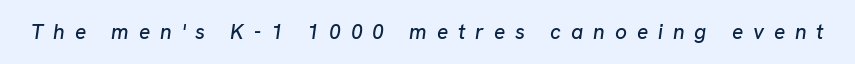
Q: Is the text italic (slanted)? A: Yes, it leans right by about 8 degrees.
Q: Is the text underlined? A: No.
Q: Is the spacing between letters normal or unusually wide? A: Unusually wide.
